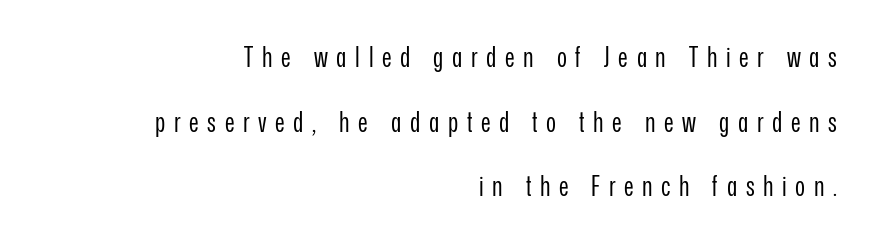
Q: Is the text bold? A: No.
Q: Is the text italic (slanted)? A: No, it is upright.
Q: Is the text underlined? A: No.
Q: How is the paragraph aligned? A: Right-aligned.
Q: Is the spacing between letters normal or unusually wide? A: Unusually wide.
Q: Is the spacing between lines tight, normal or loose? A: Loose.
